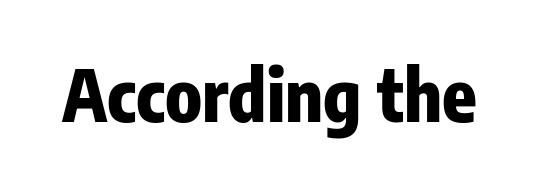
This sample has the flowing, uneven cadence of proportional lettering. Honestly, the letter spacing is just normal — you wouldn't notice it. Beneath every word, the page is bare. Nothing sits at the stroke ends, so this counts as sans-serif. Every stem runs plumb, perpendicular to the baseline. Does the weight exceed regular? Yes, all the way to bold.
